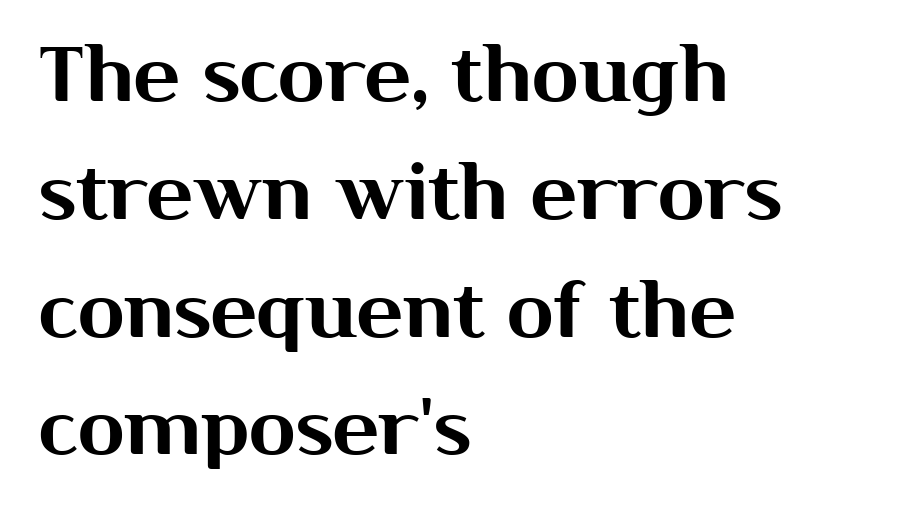
The image shows 77 px sans-serif type, upright; set left-aligned, normal line spacing (1.53x), normal letter spacing, not underlined; medium stroke contrast and a medium x-height.
